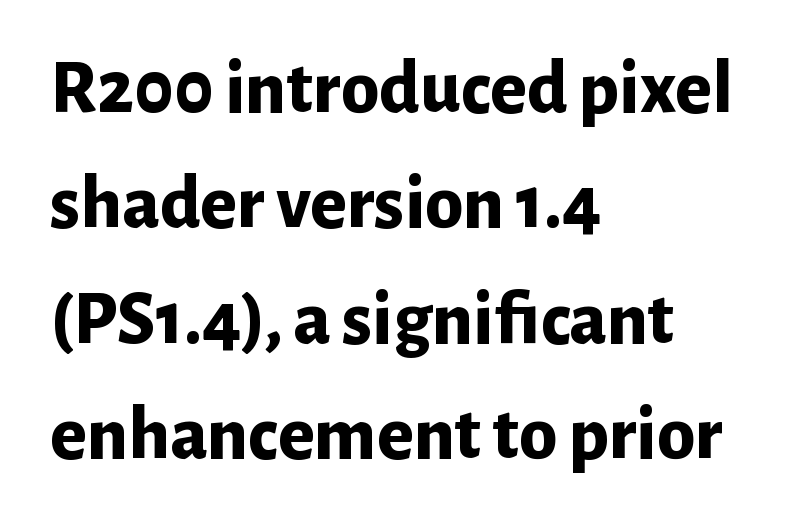
{"serif": "no", "italic": "no", "bold": "yes", "weight": "bold", "width": "normal", "stroke_contrast": "low", "x_height": "medium", "monospaced": "no", "underline": "no", "align": "left", "line_spacing": "normal", "line_spacing_ratio": 1.5, "letter_spacing": "normal", "letter_spacing_em": 0.0, "glyph_px": 77}
